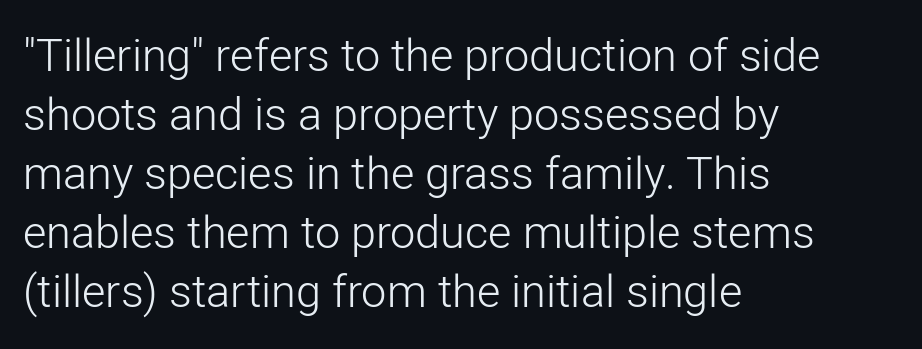
Between one letter and the next there's only the usual sliver of space. Upright lettering throughout. Descender tails drop into unmarked territory. Caption: face not bold, strokes unweighted. The face used here is proportionally spaced, like ordinary book or web type.
